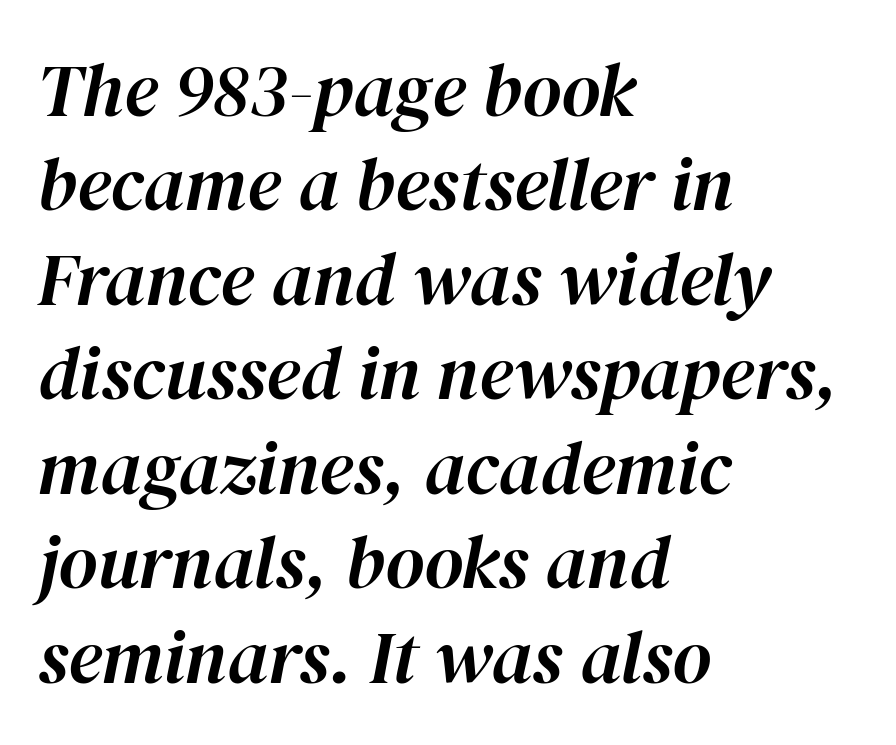
Observe the lean: these are italic letterforms. This sample has the flowing, uneven cadence of proportional lettering. There is no visible air inserted between adjacent glyphs. These lines sit exactly where default settings would place them. If you drew a ruler down the left edge, every line would touch it. Words float on clear page, feet unadorned.
